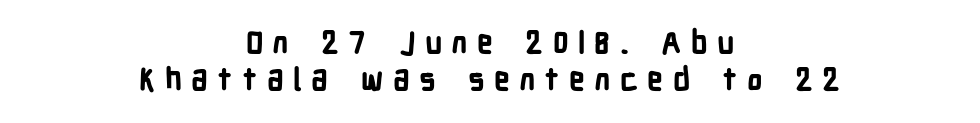
The image shows 31 px bold, condensed sans-serif type, upright; set centered, line spacing 1.19x, unusually wide letter spacing (+0.3 em), not underlined; low stroke contrast and a medium x-height.
